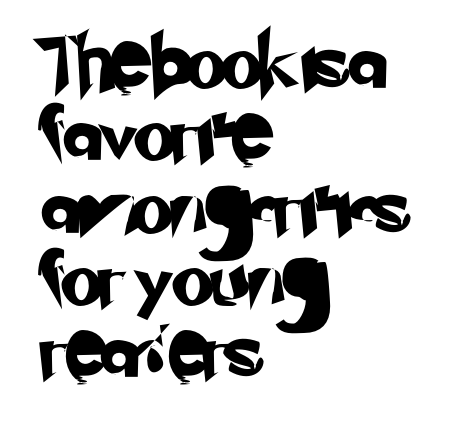
Q: Is the typeface a serif or a sans-serif typeface? A: Sans-serif.
Q: Is the text underlined? A: No.
Q: How is the paragraph aligned? A: Left-aligned.
Q: Is the spacing between letters normal or unusually wide? A: Normal.
Q: Is the spacing between lines tight, normal or loose? A: Normal.
Q: Width (condensed, normal, or wide)? A: Normal.
Q: Stroke contrast? A: Low.
Q: x-height? A: Small.
Q: Monospaced? A: No.
